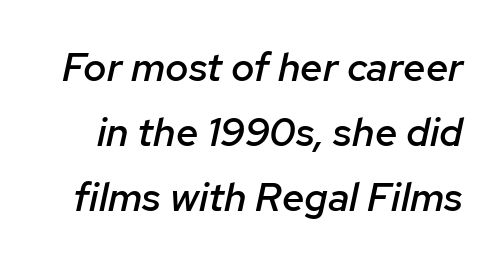
Notice how the stems are inclined rather than vertical — that's the hallmark of italics. Underlining? Definitely not there. Set as a demibold, roughly 600 on the weight scale. The line texture is even and compact thanks to regular tracking. Think of a printed novel: that variable character pitch is what you see here. The space between consecutive lines is moderate.
